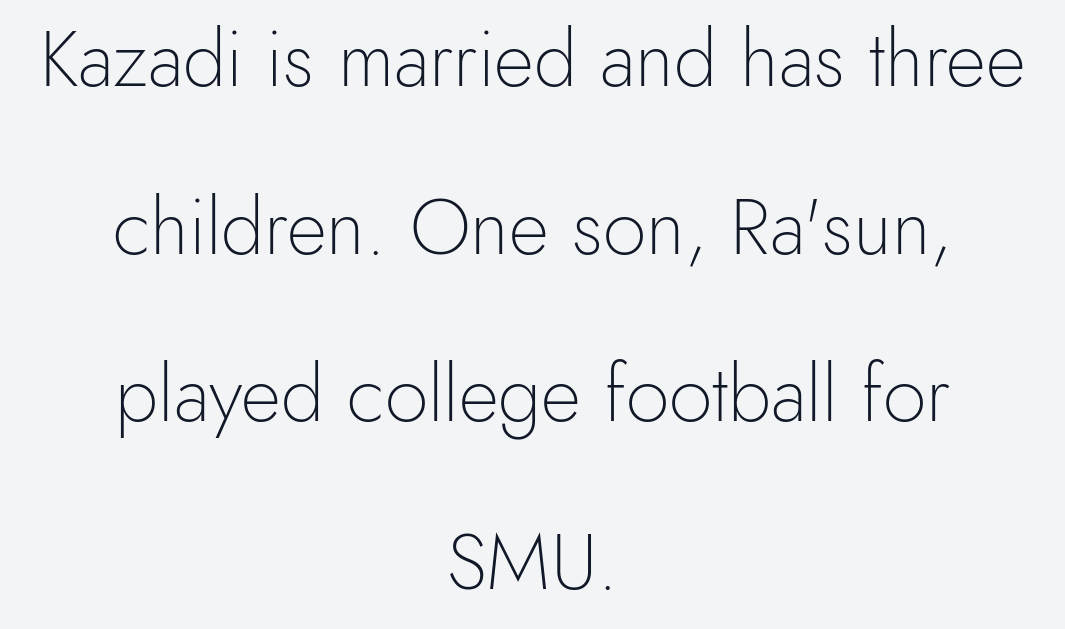
{"serif": "no", "italic": "no", "bold": "no", "weight": "light", "width": "normal", "x_height": "small", "monospaced": "no", "underline": "no", "align": "center", "line_spacing": "loose", "line_spacing_ratio": 2.15, "letter_spacing": "normal", "letter_spacing_em": 0.0, "glyph_px": 78}
